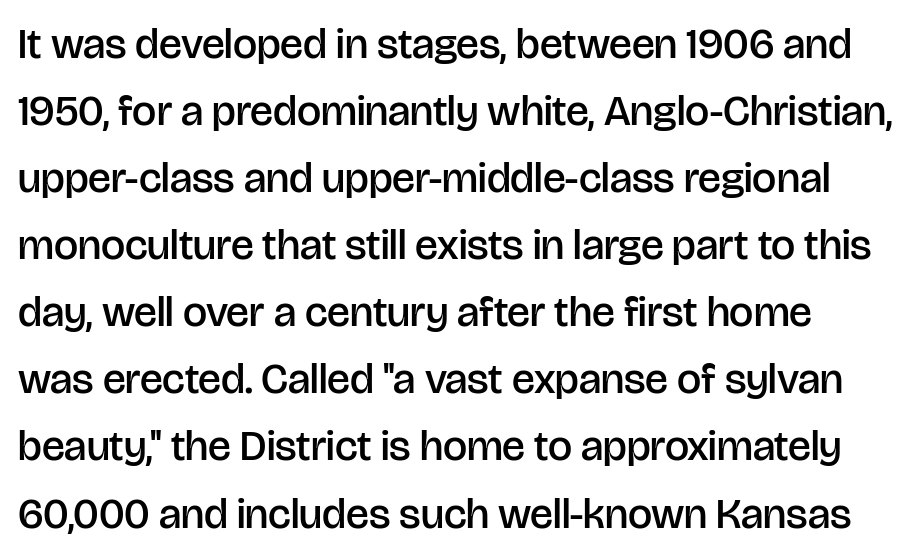
Q: Is the text bold? A: Semi-bold.
Q: Is the text italic (slanted)? A: No, it is upright.
Q: Is the typeface a serif or a sans-serif typeface? A: Sans-serif.
Q: Is the text underlined? A: No.
Q: Is the spacing between letters normal or unusually wide? A: Normal.
Q: Is the spacing between lines tight, normal or loose? A: Normal.
Q: Width (condensed, normal, or wide)? A: Normal.
Q: Stroke contrast? A: Low.
Q: x-height? A: Large.
Q: Monospaced? A: No.
